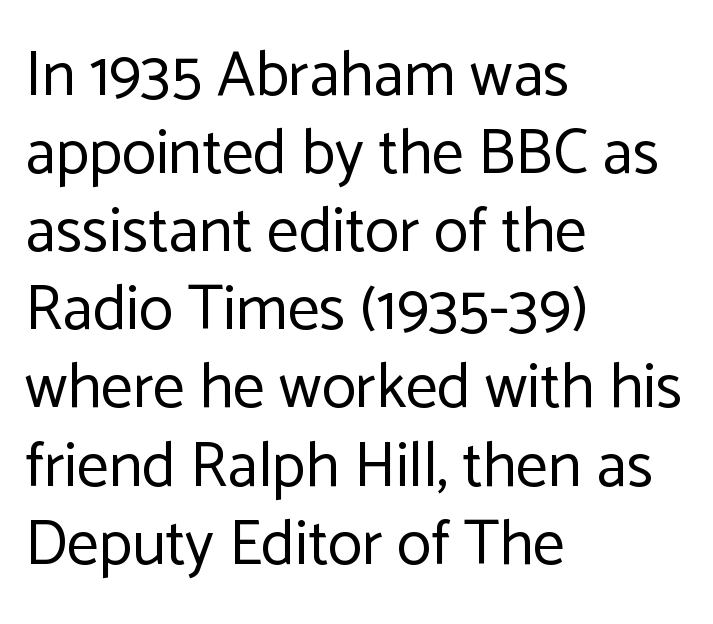
One-word summary of the alignment: left. You could call the tracking neutral — neither tight nor loose. Italic? Not at all — the glyphs are vertical. Spacing verdict: proportional, widths tailored to each character. Typographically, this falls in the sans-serif category.
